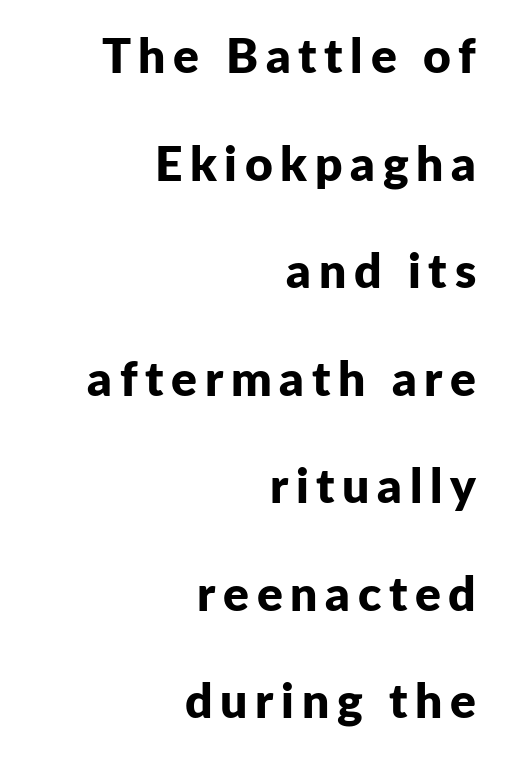
Q: Is the text bold? A: Yes.
Q: Is the text italic (slanted)? A: No, it is upright.
Q: Is the typeface a serif or a sans-serif typeface? A: Sans-serif.
Q: Is the text underlined? A: No.
Q: How is the paragraph aligned? A: Right-aligned.
Q: Is the spacing between lines tight, normal or loose? A: Loose.
Q: Width (condensed, normal, or wide)? A: Normal.
Q: Stroke contrast? A: Low.
Q: x-height? A: Medium.
Q: Monospaced? A: No.
